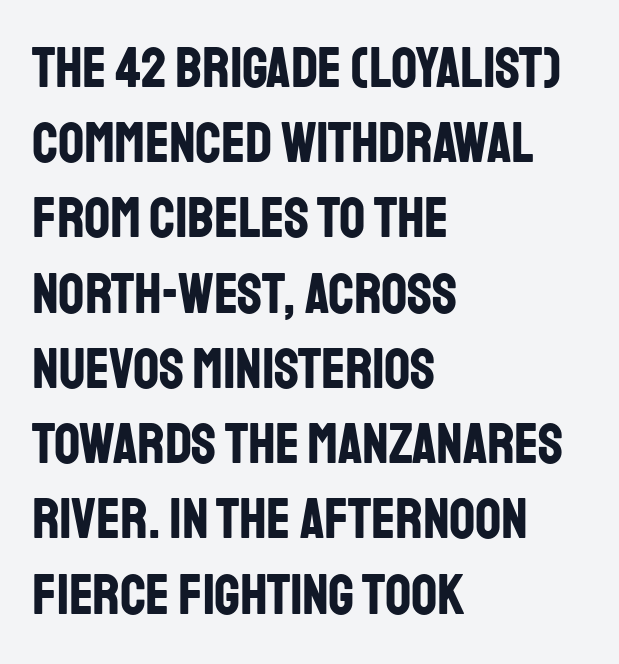
The image shows 57 px bold, condensed sans-serif type, upright; set left-aligned, normal line spacing (1.32x), normal letter spacing, not underlined; low stroke contrast and a large x-height.
